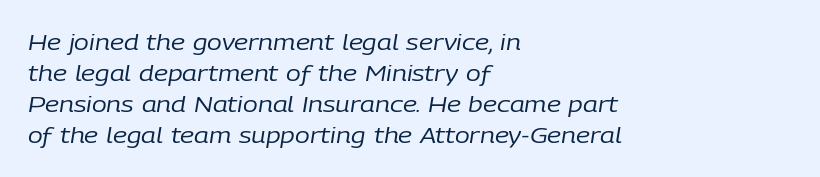
{"italic": "yes", "lean": "right", "slant_degrees": 9, "bold": "no", "underline": "no", "align": "left", "line_spacing": "normal", "line_spacing_ratio": 1.41, "letter_spacing": "normal", "letter_spacing_em": 0.0, "glyph_px": 22}
